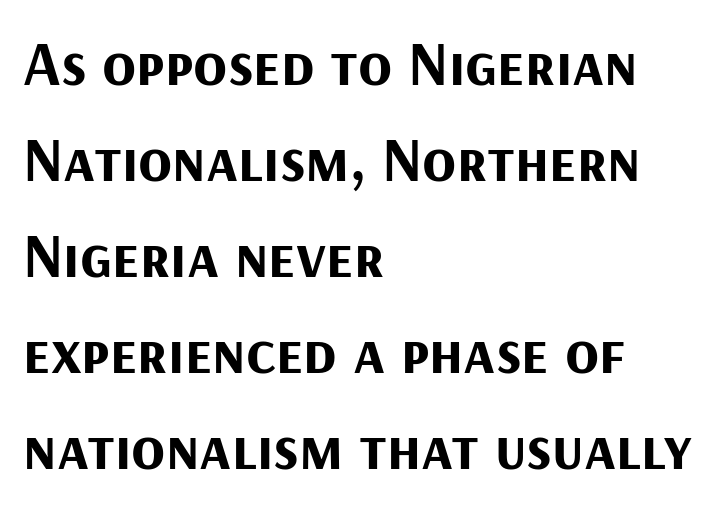
Baseline-to-baseline distance is the conventional proportion of letter height. Honestly, the letter spacing is just normal — you wouldn't notice it. The typeface chosen for these lines omits serifs. The specimen reads as upright at a glance. This sample has the flowing, uneven cadence of proportional lettering. The passage shown is emphatically bold.
